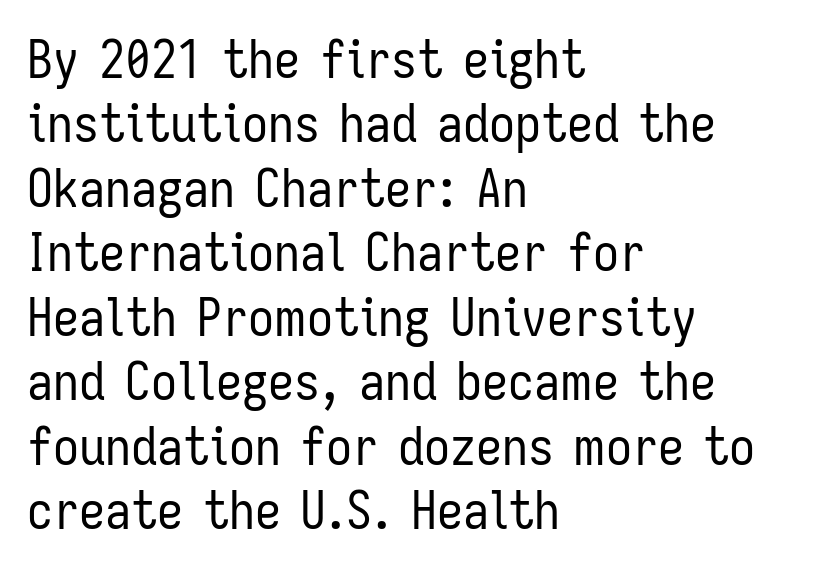
{"serif": "no", "italic": "no", "bold": "no", "weight": "regular", "width": "condensed", "stroke_contrast": "low", "x_height": "medium", "monospaced": "no", "underline": "no", "align": "left", "line_spacing_ratio": 1.24, "letter_spacing": "normal", "letter_spacing_em": 0.0, "glyph_px": 52}
